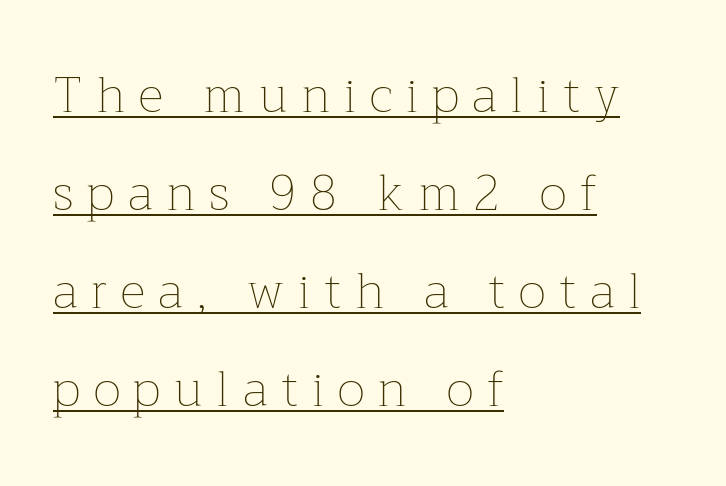
The image shows 49 px thin type, upright; set left-aligned, loose line spacing (2.0x), unusually wide letter spacing (+0.28 em), underlined; low stroke contrast and a medium x-height.
